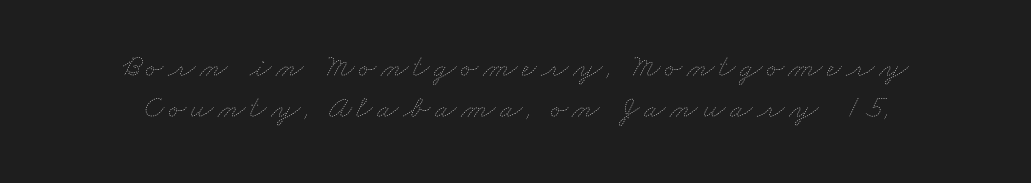
Q: Is the text bold? A: No.
Q: Is the text underlined? A: No.
Q: Is the spacing between lines tight, normal or loose? A: Normal.
Q: Width (condensed, normal, or wide)? A: Wide.
Q: Stroke contrast? A: Low.
Q: x-height? A: Small.
Q: Monospaced? A: No.
